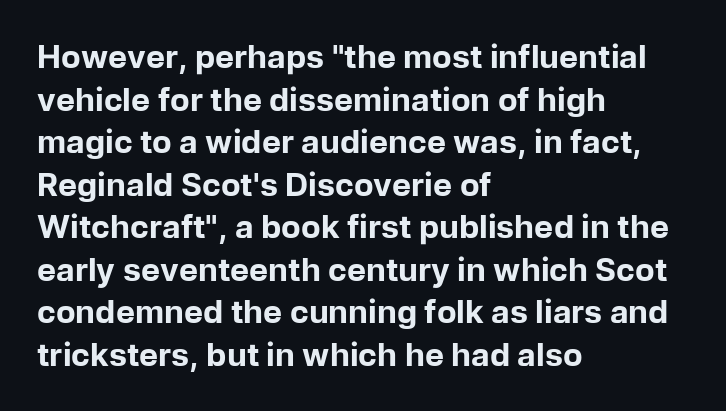
Notice how thick the strokes are: this is what a full bold looks like. Nope, no serifs anywhere on these letters. The typesetter chose a ragged-right arrangement here. Regarding leading, the lines here are spaced in the standard way. Students, note that the glyphs here touch the page at normal intervals.
